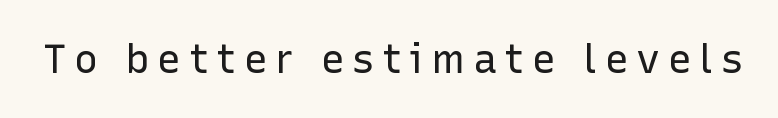
Q: Is the text bold? A: No.
Q: Is the text italic (slanted)? A: No, it is upright.
Q: Is the typeface a serif or a sans-serif typeface? A: Sans-serif.
Q: Is the text underlined? A: No.
Q: Width (condensed, normal, or wide)? A: Normal.
Q: Stroke contrast? A: Low.
Q: x-height? A: Medium.
Q: Monospaced? A: No.
